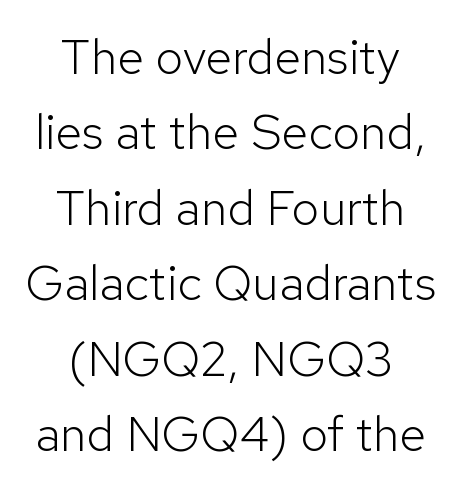
{"serif": "no", "italic": "no", "bold": "no", "weight": "light", "width": "normal", "stroke_contrast": "low", "x_height": "medium", "monospaced": "no", "underline": "no", "align": "center", "line_spacing": "normal", "line_spacing_ratio": 1.54, "letter_spacing": "normal", "letter_spacing_em": 0.0, "glyph_px": 49}
